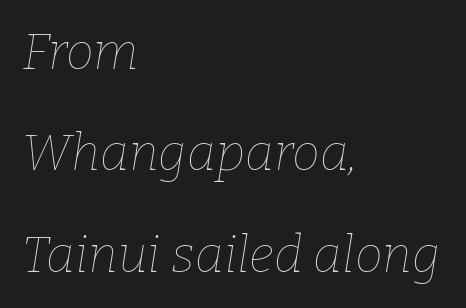
The image shows 50 px thin type, italic (leaning right); set left-aligned, loose line spacing (2.03x), normal letter spacing, not underlined; low stroke contrast and a medium x-height.
